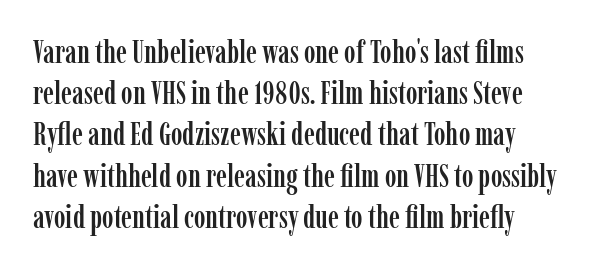
Check the space under the baseline: it is left empty. Varying glyph widths throughout — classic text-font behaviour. The face used here is seriffed, in the tradition of book romans. Nope, not italic — everything's standing straight. The leading is moderate, giving the passage an even texture.
